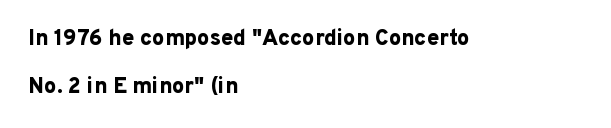
{"italic": "no", "bold": "yes", "underline": "no", "align": "left", "line_spacing": "loose", "line_spacing_ratio": 2.19, "letter_spacing": "normal", "letter_spacing_em": 0.0, "glyph_px": 22}
